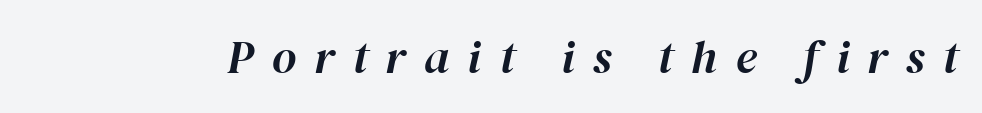
The image shows 47 px text type, italic (leaning right); set unusually wide letter spacing (+0.38 em), not underlined; high stroke contrast and a medium x-height.
